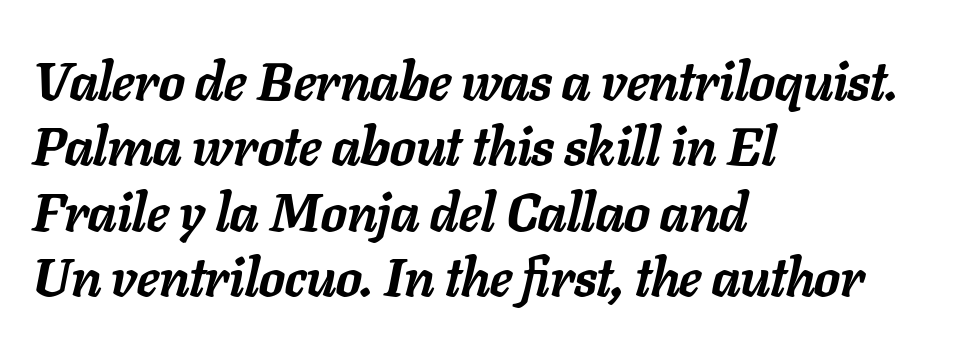
The image shows 54 px semibold type, italic (leaning right); set left-aligned, line spacing 1.21x, normal letter spacing, not underlined; low stroke contrast and a medium x-height.
